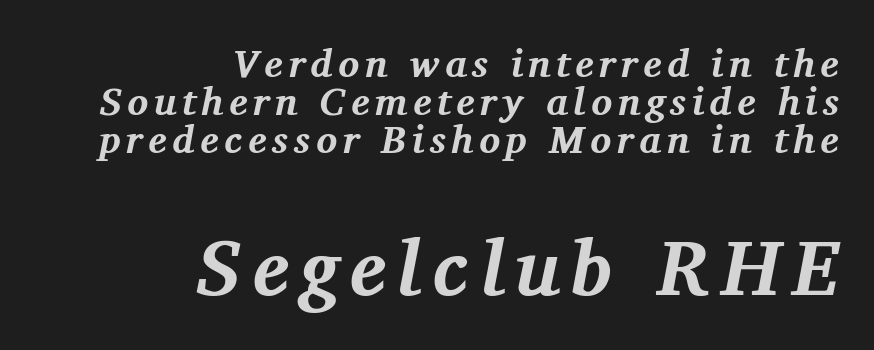
Which of the two is more prominent by size? The second, at the bottom. Are there feet on the stems? There are — it's a serif. Honestly, the rows look squashed on top of each other. These lines are set flush right with a ragged left edge.
